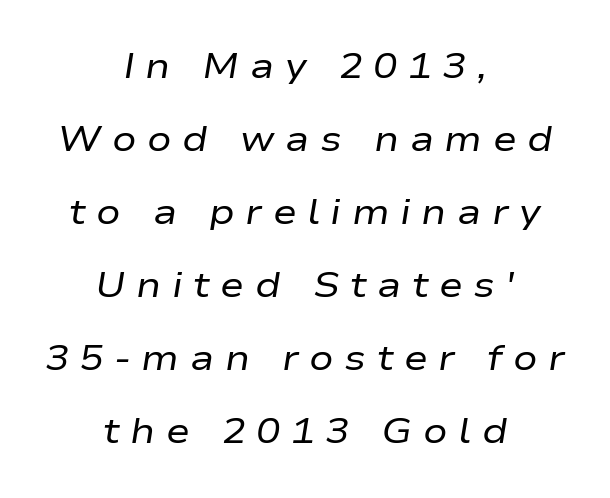
{"italic": "yes", "lean": "right", "slant_degrees": 9, "bold": "no", "weight": "regular", "width": "wide", "stroke_contrast": "low", "x_height": "medium", "monospaced": "no", "underline": "no", "align": "center", "line_spacing": "loose", "line_spacing_ratio": 2.03, "letter_spacing": "wide", "letter_spacing_em": 0.29, "glyph_px": 36}
